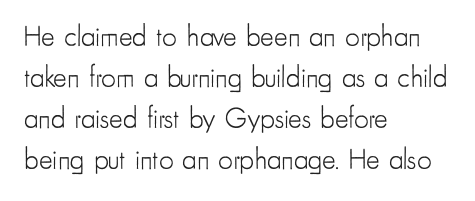
Q: Is the text bold? A: No.
Q: Is the text italic (slanted)? A: No, it is upright.
Q: Is the typeface a serif or a sans-serif typeface? A: Sans-serif.
Q: Is the text underlined? A: No.
Q: How is the paragraph aligned? A: Left-aligned.
Q: Is the spacing between letters normal or unusually wide? A: Normal.
Q: Is the spacing between lines tight, normal or loose? A: Normal.
Q: Width (condensed, normal, or wide)? A: Condensed.
Q: Stroke contrast? A: Low.
Q: x-height? A: Small.
Q: Monospaced? A: No.
